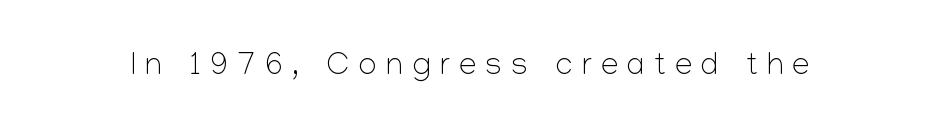
A typesetter would call this proportional, since set widths differ per character. Type style note: lacks serifs. The typeface has the unassuming heft of standard copy or less. This is roman type, the default non-slanted kind.
